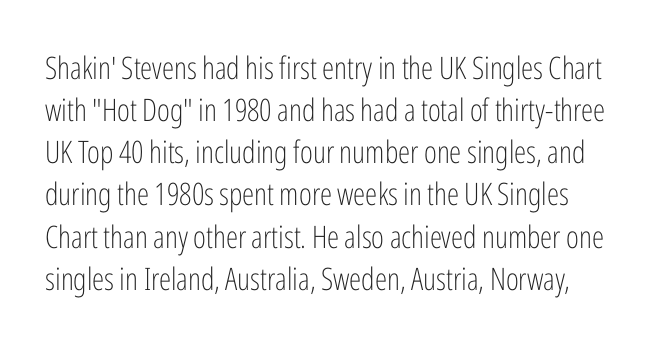
The image shows 31 px light, condensed sans-serif type, upright; set normal line spacing (1.36x), normal letter spacing, not underlined; low stroke contrast and a medium x-height.
